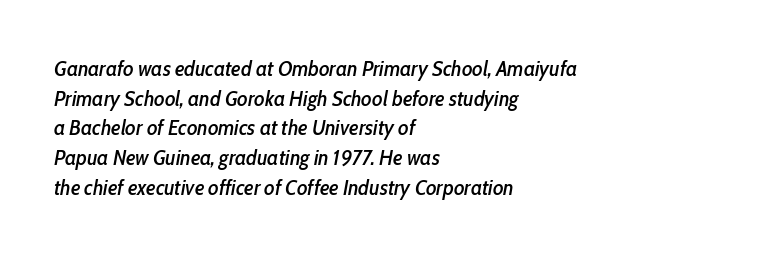
Q: Is the text italic (slanted)? A: Yes, it leans right by about 10 degrees.
Q: Is the text underlined? A: No.
Q: How is the paragraph aligned? A: Left-aligned.
Q: Is the spacing between letters normal or unusually wide? A: Normal.
Q: Is the spacing between lines tight, normal or loose? A: Normal.
